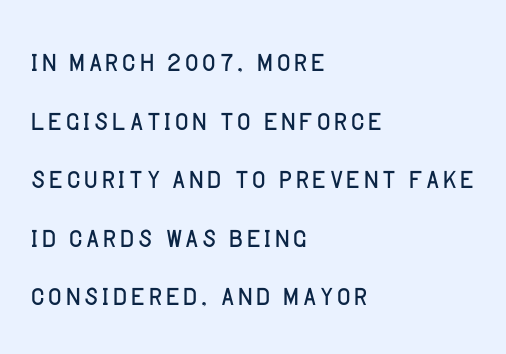
Q: Is the text bold? A: No.
Q: Is the text italic (slanted)? A: No, it is upright.
Q: Is the typeface a serif or a sans-serif typeface? A: Sans-serif.
Q: Is the text underlined? A: No.
Q: How is the paragraph aligned? A: Left-aligned.
Q: Is the spacing between letters normal or unusually wide? A: Normal.
Q: Is the spacing between lines tight, normal or loose? A: Normal.
Q: Width (condensed, normal, or wide)? A: Normal.
Q: Stroke contrast? A: Low.
Q: x-height? A: Large.
Q: Monospaced? A: No.
